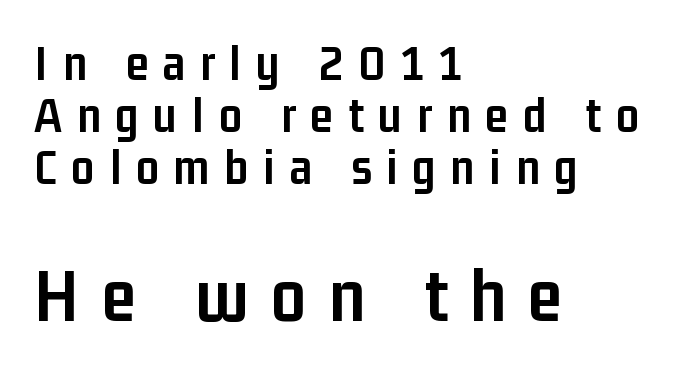
Q: Is the text bold? A: Yes.
Q: Is the text italic (slanted)? A: No, it is upright.
Q: Is the typeface a serif or a sans-serif typeface? A: Sans-serif.
Q: Is the text underlined? A: No.
Q: How is the paragraph aligned? A: Left-aligned.
Q: Is the spacing between letters normal or unusually wide? A: Unusually wide.
Q: Is the spacing between lines tight, normal or loose? A: Tight.
Q: Which block of text is set in a larger size, the first (top) or the second (bottom)? A: The second (bottom) one.
Q: Width (condensed, normal, or wide)? A: Condensed.
Q: Stroke contrast? A: Low.
Q: x-height? A: Medium.
Q: Monospaced? A: No.
